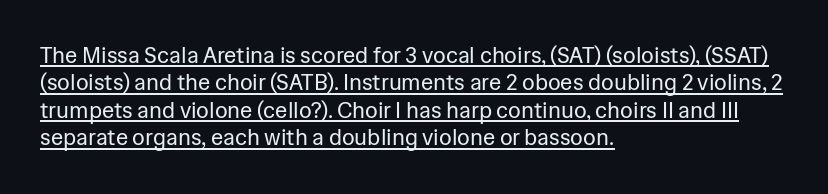
Q: Is the text bold? A: No.
Q: Is the text italic (slanted)? A: No, it is upright.
Q: Is the text underlined? A: Yes.
Q: How is the paragraph aligned? A: Left-aligned.
Q: Is the spacing between letters normal or unusually wide? A: Normal.
Q: Is the spacing between lines tight, normal or loose? A: Normal.
